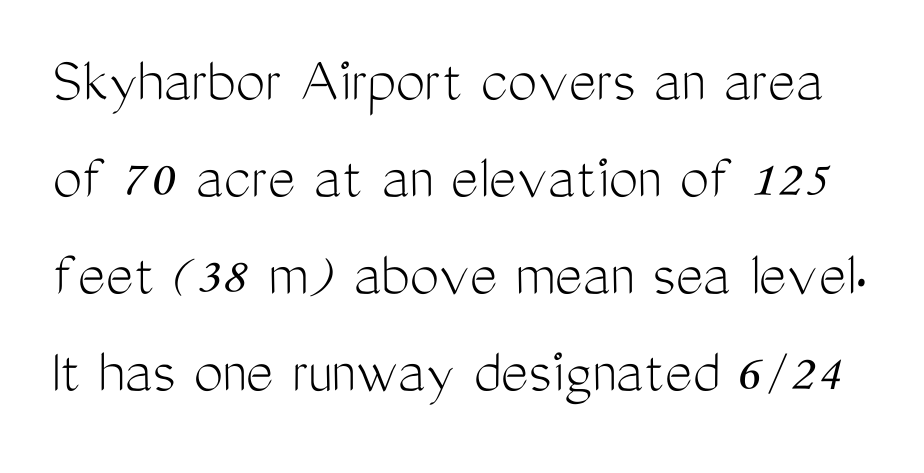
The image shows 66 px light, condensed sans-serif type, upright; set normal line spacing (1.47x), normal letter spacing, not underlined; medium stroke contrast and a medium x-height.
